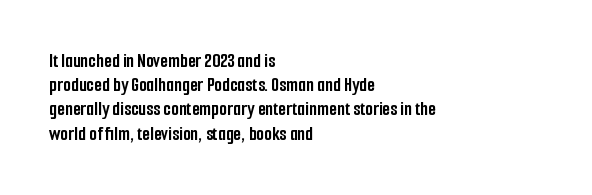
{"italic": "no", "bold": "yes", "underline": "no", "align": "left", "line_spacing_ratio": 1.21, "letter_spacing": "normal", "letter_spacing_em": 0.0, "glyph_px": 20}
